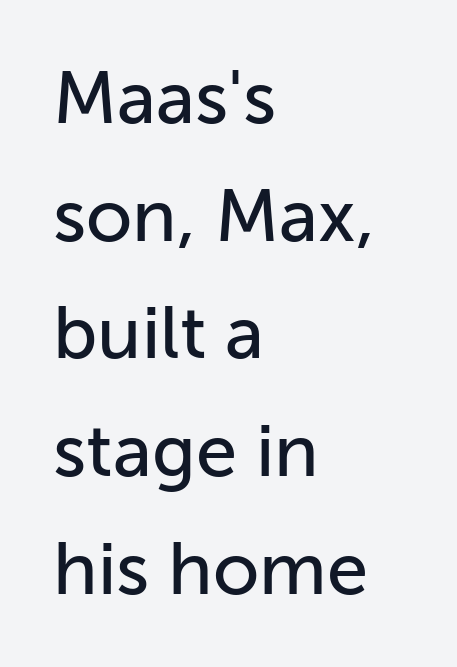
Q: Is the text italic (slanted)? A: No, it is upright.
Q: Is the typeface a serif or a sans-serif typeface? A: Sans-serif.
Q: Is the text underlined? A: No.
Q: How is the paragraph aligned? A: Left-aligned.
Q: Is the spacing between letters normal or unusually wide? A: Normal.
Q: Is the spacing between lines tight, normal or loose? A: Normal.
Q: Width (condensed, normal, or wide)? A: Normal.
Q: Stroke contrast? A: Low.
Q: x-height? A: Medium.
Q: Monospaced? A: No.
